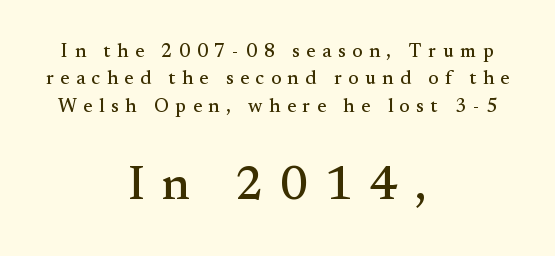
Each letter keeps its own natural width here, so spacing adapts to shape. The rendering positions every line midway between the sides. The specimen reads as upright at a glance. Is this a sans? No — the strokes have serifs. Scale increases going downward across the two blocks. The gaps between neighbouring characters are conspicuously large.
